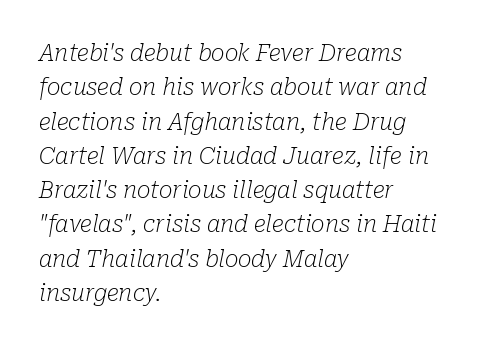
Q: Is the text bold? A: No.
Q: Is the text italic (slanted)? A: Yes, it leans right by about 10 degrees.
Q: Is the text underlined? A: No.
Q: How is the paragraph aligned? A: Left-aligned.
Q: Is the spacing between letters normal or unusually wide? A: Normal.
Q: Is the spacing between lines tight, normal or loose? A: Normal.
